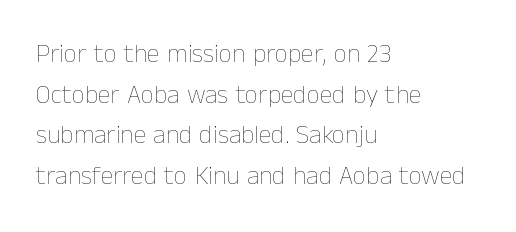
Q: Is the text bold? A: No.
Q: Is the text italic (slanted)? A: No, it is upright.
Q: Is the text underlined? A: No.
Q: How is the paragraph aligned? A: Left-aligned.
Q: Is the spacing between letters normal or unusually wide? A: Normal.
Q: Is the spacing between lines tight, normal or loose? A: Normal.
